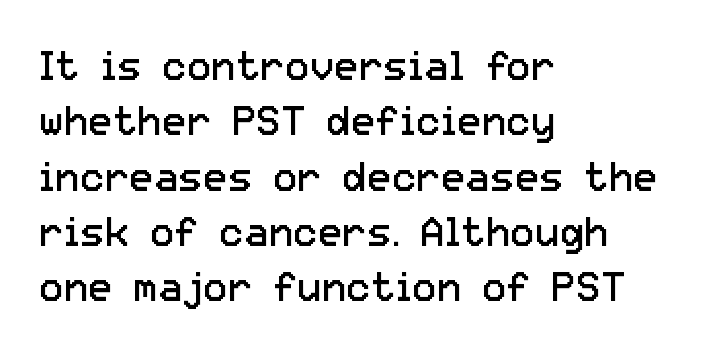
The image shows 41 px regular-weight sans-serif type, upright; set left-aligned, normal line spacing (1.35x), normal letter spacing, not underlined; low stroke contrast and a medium x-height.
